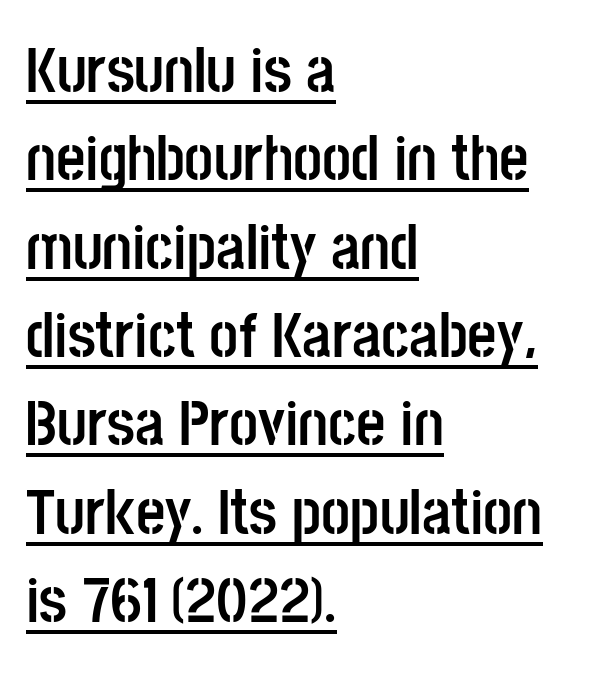
The image shows 64 px semibold, condensed sans-serif type, upright; set left-aligned, normal line spacing (1.38x), normal letter spacing, underlined; low stroke contrast and a large x-height.
